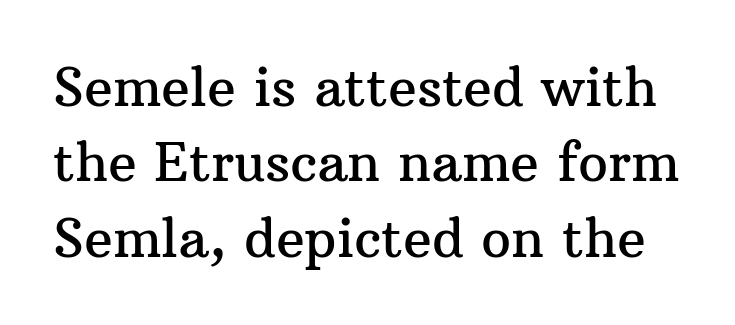
Quick note: not italic, upright. Here the designer chose a conventional face with non-uniform glyph widths. The words here are not underlined. Compared with typical paragraphs, the rows here are spaced about the same.
